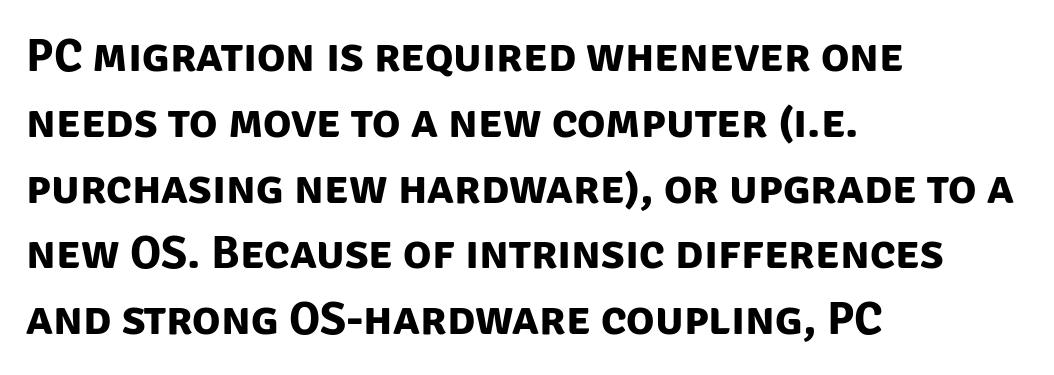
The image shows 47 px bold sans-serif type; set left-aligned, normal line spacing (1.4x), normal letter spacing, not underlined; low stroke contrast and a large x-height.
